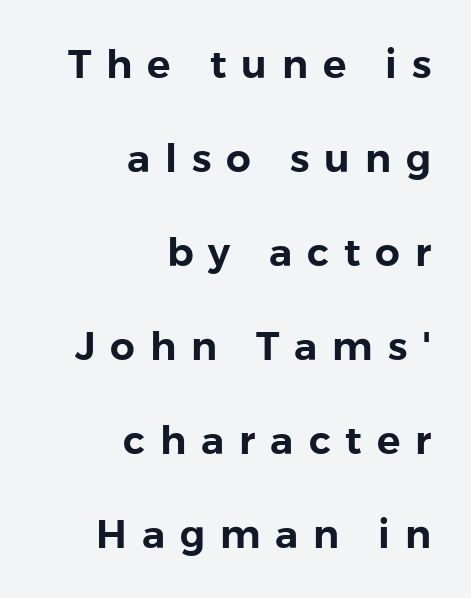
Q: Is the text italic (slanted)? A: No, it is upright.
Q: Is the typeface a serif or a sans-serif typeface? A: Sans-serif.
Q: Is the text underlined? A: No.
Q: How is the paragraph aligned? A: Right-aligned.
Q: Is the spacing between letters normal or unusually wide? A: Unusually wide.
Q: Is the spacing between lines tight, normal or loose? A: Loose.
Q: Width (condensed, normal, or wide)? A: Normal.
Q: Stroke contrast? A: Low.
Q: x-height? A: Medium.
Q: Monospaced? A: No.
